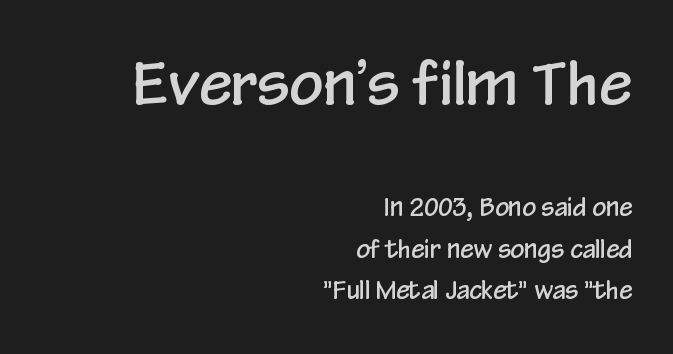
Spacing verdict: proportional, widths tailored to each character. Observe the ordinary spacing: letters are neighbours, not strangers. The designer went with a sans here, leaving each stem footless. Short and long lines alike share a common ending point at right.
